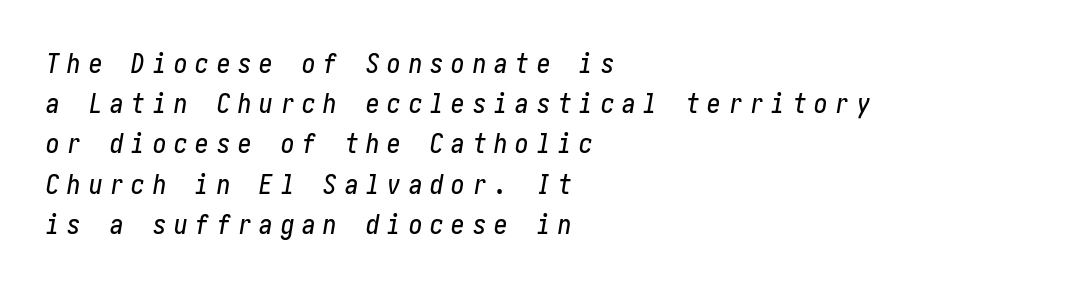
Q: Is the text italic (slanted)? A: Yes, it leans right by about 10 degrees.
Q: Is the text underlined? A: No.
Q: How is the paragraph aligned? A: Left-aligned.
Q: Is the spacing between letters normal or unusually wide? A: Unusually wide.
Q: Is the spacing between lines tight, normal or loose? A: Normal.
